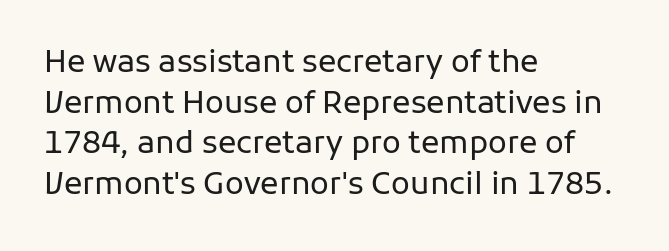
Q: Is the text bold? A: No.
Q: Is the text italic (slanted)? A: No, it is upright.
Q: Is the typeface a serif or a sans-serif typeface? A: Sans-serif.
Q: Is the text underlined? A: No.
Q: How is the paragraph aligned? A: Left-aligned.
Q: Is the spacing between letters normal or unusually wide? A: Normal.
Q: Is the spacing between lines tight, normal or loose? A: Normal.
Q: Width (condensed, normal, or wide)? A: Normal.
Q: Stroke contrast? A: Low.
Q: x-height? A: Medium.
Q: Monospaced? A: No.
